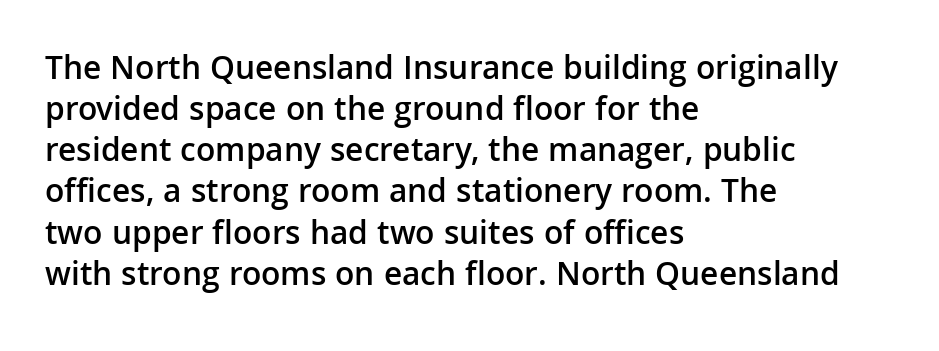
Serif or sans? Sans — the stroke terminals are bare. A clean baseline with only descenders dipping below it. These lines are rendered in a variable-pitch font. Words appear dense and cohesive because spacing is normal.
